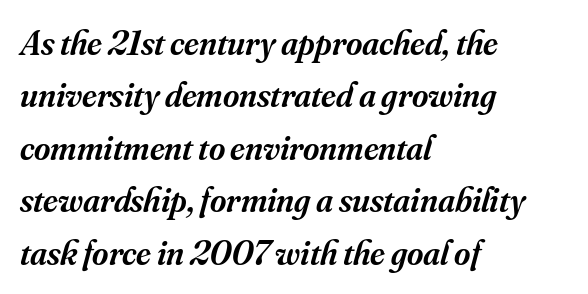
{"serif": "yes", "italic": "yes", "lean": "right", "slant_degrees": 16, "bold": "semi", "weight": "semibold", "width": "normal", "stroke_contrast": "medium", "x_height": "small", "monospaced": "no", "underline": "no", "align": "left", "line_spacing": "normal", "line_spacing_ratio": 1.5, "letter_spacing": "normal", "letter_spacing_em": 0.0, "glyph_px": 35}
